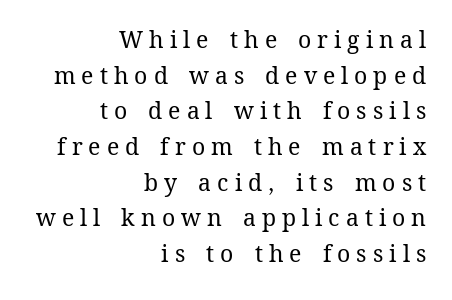
The tracking jumps out immediately: characters are airy and widely separated. Anything drawn beneath the words? Only blank space. This sample uses an upright cut, with every glyph sitting square on the baseline. Reading down the block, your eye finds every line finishing at a fixed right position. The weight tops out at a normal text grade.
